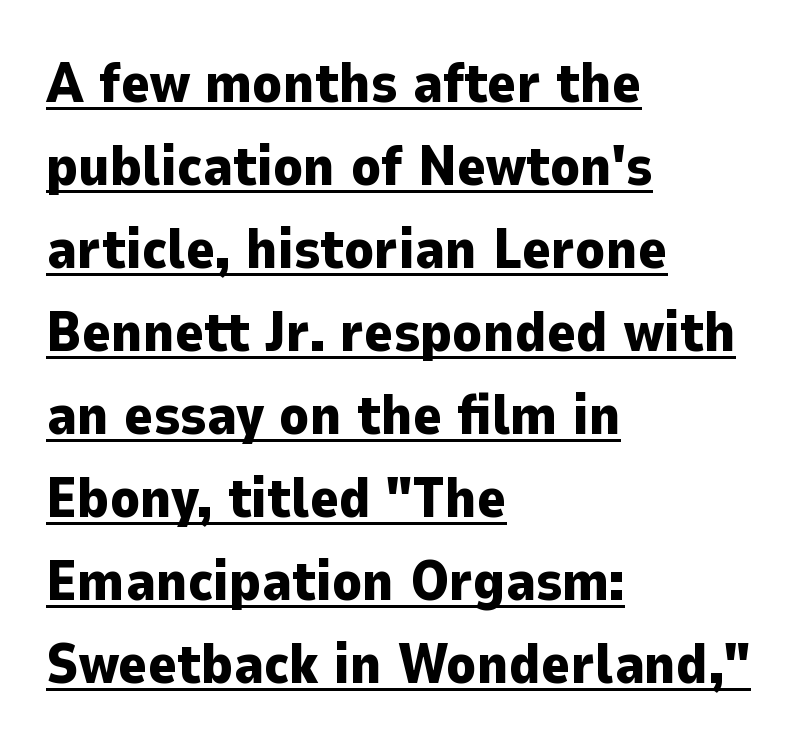
The image shows 55 px heavy sans-serif type, upright; set left-aligned, normal line spacing (1.51x), normal letter spacing, underlined; low stroke contrast and a medium x-height.
